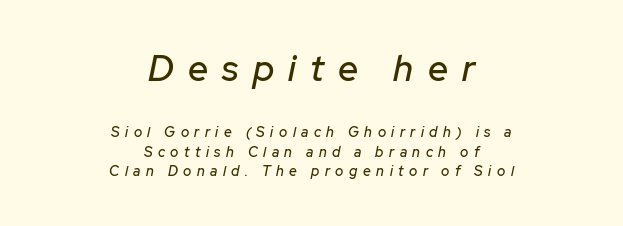
The image shows 36 px text type, italic (leaning right); set centered, normal line spacing (1.38x), unusually wide letter spacing (+0.39 em), not underlined; the first (top) block is 2.57x larger; low stroke contrast and a medium x-height.
